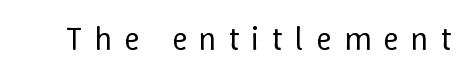
The image shows 33 px regular-weight type, upright; set unusually wide letter spacing (+0.36 em), not underlined; low stroke contrast and a medium x-height.
